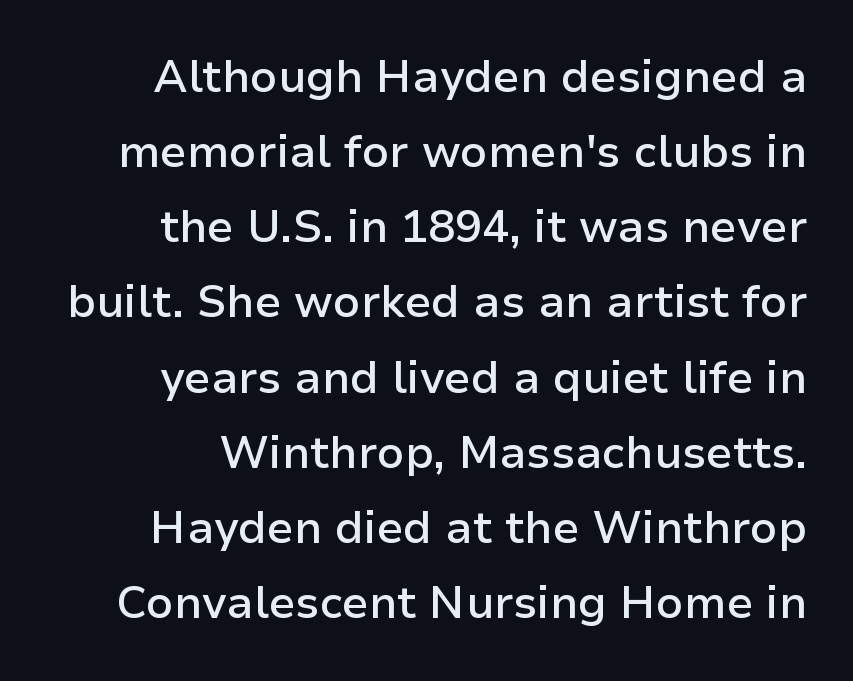
{"serif": "no", "italic": "no", "bold": "semi", "weight": "semibold", "width": "normal", "stroke_contrast": "low", "x_height": "medium", "monospaced": "no", "underline": "no", "line_spacing": "normal", "line_spacing_ratio": 1.67, "letter_spacing": "normal", "letter_spacing_em": 0.0, "glyph_px": 45}
